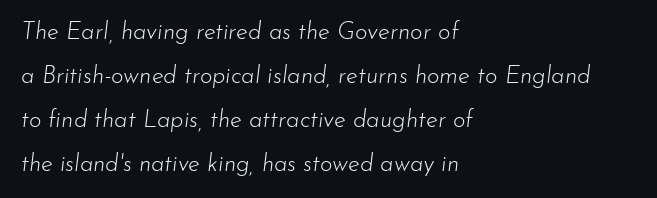
{"italic": "yes", "lean": "right", "slant_degrees": 7, "bold": "no", "underline": "no", "align": "left", "line_spacing_ratio": 1.83, "letter_spacing": "normal", "letter_spacing_em": 0.0, "glyph_px": 24}
